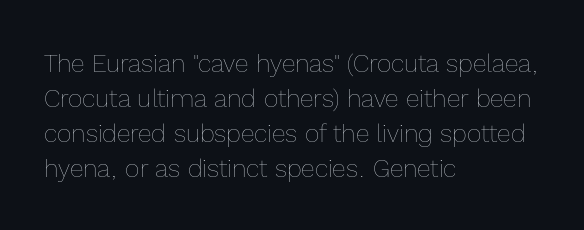
Q: Is the text bold? A: No.
Q: Is the text italic (slanted)? A: No, it is upright.
Q: Is the text underlined? A: No.
Q: How is the paragraph aligned? A: Left-aligned.
Q: Is the spacing between letters normal or unusually wide? A: Normal.
Q: Is the spacing between lines tight, normal or loose? A: Normal.
